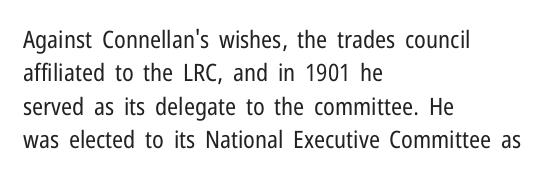
{"italic": "no", "bold": "no", "underline": "no", "align": "left", "line_spacing": "normal", "line_spacing_ratio": 1.39, "letter_spacing": "normal", "letter_spacing_em": 0.0, "glyph_px": 24}
